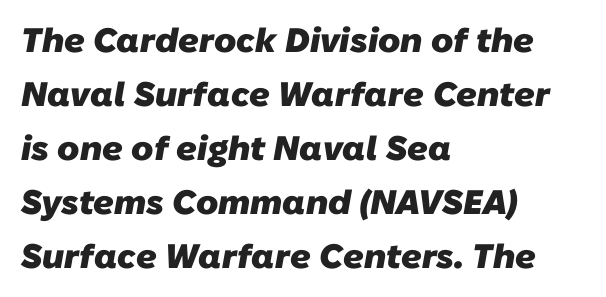
{"serif": "no", "bold": "yes", "weight": "heavy", "width": "normal", "stroke_contrast": "low", "x_height": "medium", "monospaced": "no", "underline": "no", "align": "left", "line_spacing": "normal", "line_spacing_ratio": 1.59, "letter_spacing": "normal", "letter_spacing_em": 0.0, "glyph_px": 34}
